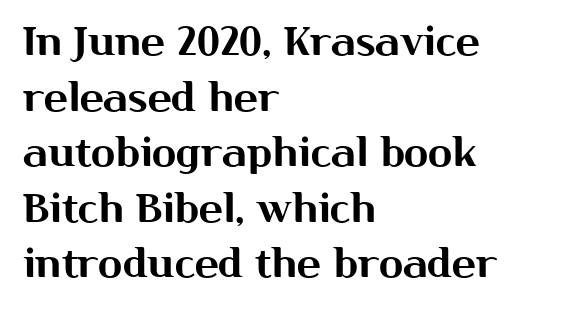
The image shows 40 px sans-serif type, upright; set left-aligned, normal line spacing (1.39x), normal letter spacing, not underlined; medium stroke contrast and a medium x-height.
